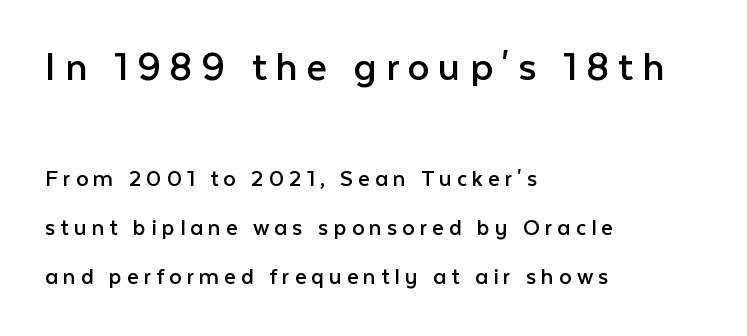
Q: Is the text bold? A: No.
Q: Is the text italic (slanted)? A: No, it is upright.
Q: Is the typeface a serif or a sans-serif typeface? A: Sans-serif.
Q: Is the text underlined? A: No.
Q: How is the paragraph aligned? A: Left-aligned.
Q: Is the spacing between letters normal or unusually wide? A: Unusually wide.
Q: Is the spacing between lines tight, normal or loose? A: Loose.
Q: Which block of text is set in a larger size, the first (top) or the second (bottom)? A: The first (top) one.
Q: Width (condensed, normal, or wide)? A: Normal.
Q: Stroke contrast? A: Low.
Q: x-height? A: Medium.
Q: Monospaced? A: No.
